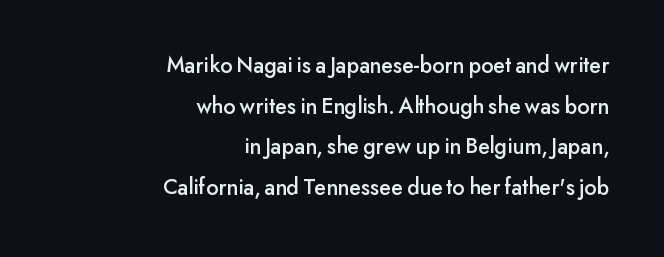
Q: Is the text italic (slanted)? A: No, it is upright.
Q: Is the text underlined? A: No.
Q: How is the paragraph aligned? A: Right-aligned.
Q: Is the spacing between letters normal or unusually wide? A: Normal.
